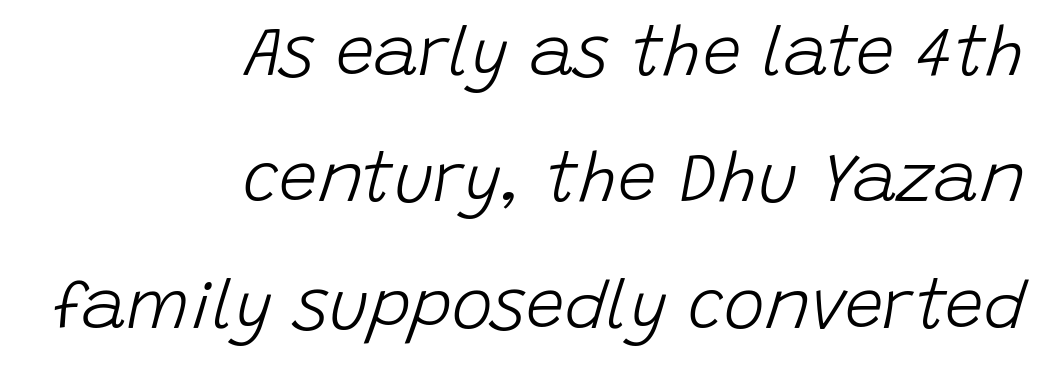
{"italic": "yes", "lean": "right", "slant_degrees": 15, "bold": "no", "weight": "light", "width": "normal", "stroke_contrast": "low", "x_height": "large", "monospaced": "no", "underline": "no", "align": "right", "line_spacing_ratio": 1.83, "letter_spacing": "normal", "letter_spacing_em": 0.0, "glyph_px": 69}
